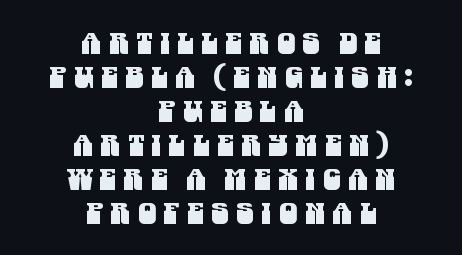
The horizontal fit of the characters is loose and conspicuously gappy. A bare baseline throughout the passage. Typographically, this falls in the sans-serif category. The passage shown is typed in a proportional face where columns would drift. Caption: multi-line text, centered on the measure.
